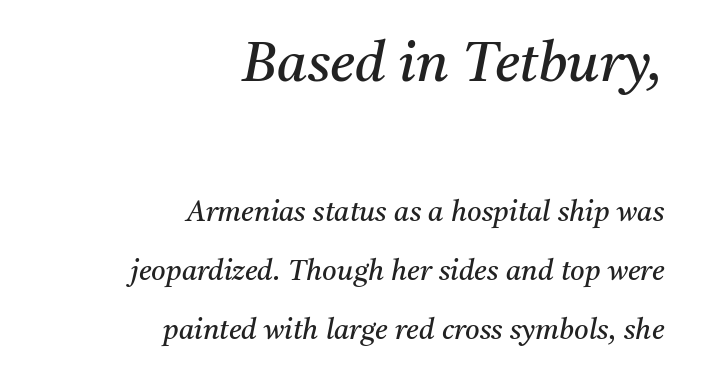
{"serif": "yes", "italic": "yes", "lean": "right", "slant_degrees": 11, "bold": "no", "weight": "regular", "width": "normal", "stroke_contrast": "medium", "x_height": "medium", "monospaced": "no", "underline": "no", "align": "right", "line_spacing": "loose", "line_spacing_ratio": 2.11, "letter_spacing": "normal", "letter_spacing_em": 0.0, "larger_block": "first", "size_ratio": 1.96, "glyph_px": 55}
